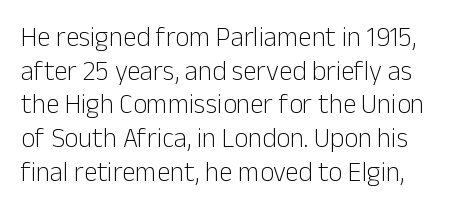
The image shows 27 px text type, upright; set normal line spacing (1.25x), normal letter spacing, not underlined.
